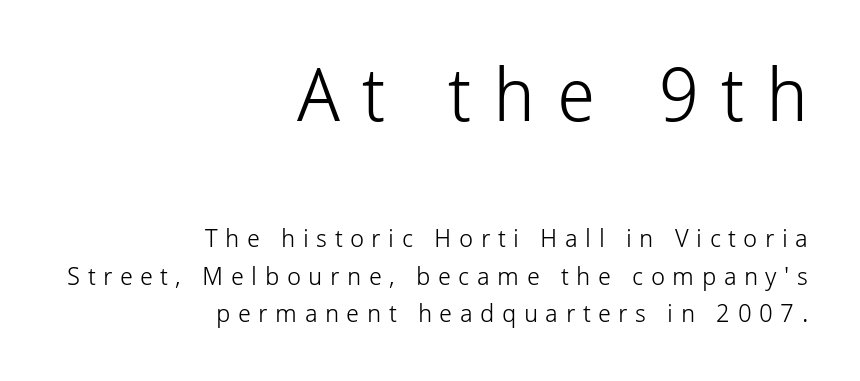
Q: Is the text bold? A: No.
Q: Is the text italic (slanted)? A: No, it is upright.
Q: Is the typeface a serif or a sans-serif typeface? A: Sans-serif.
Q: Is the text underlined? A: No.
Q: How is the paragraph aligned? A: Right-aligned.
Q: Is the spacing between letters normal or unusually wide? A: Unusually wide.
Q: Is the spacing between lines tight, normal or loose? A: Normal.
Q: Which block of text is set in a larger size, the first (top) or the second (bottom)? A: The first (top) one.
Q: Width (condensed, normal, or wide)? A: Normal.
Q: Stroke contrast? A: Low.
Q: x-height? A: Medium.
Q: Monospaced? A: No.
